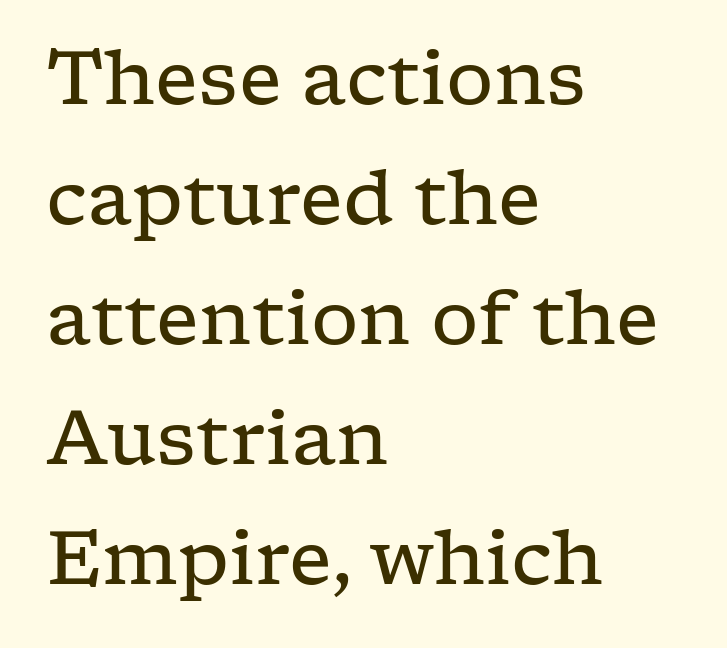
The image shows 75 px regular-weight, wide serif type, upright; set left-aligned, normal line spacing (1.6x), normal letter spacing, not underlined; low stroke contrast and a medium x-height.
